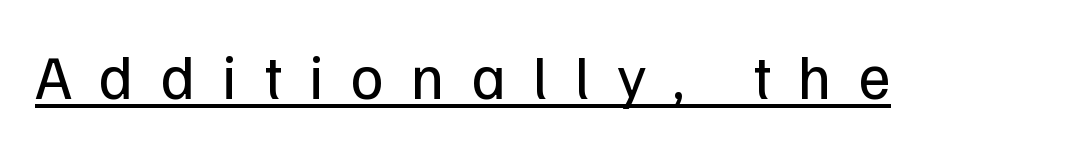
{"serif": "no", "italic": "no", "bold": "no", "weight": "regular", "width": "normal", "stroke_contrast": "low", "x_height": "medium", "monospaced": "no", "underline": "yes", "letter_spacing": "wide", "letter_spacing_em": 0.44, "glyph_px": 62}
